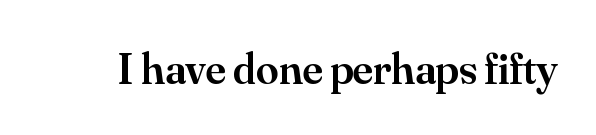
The rendering uses a semibold face; strokes are thickened but not to full bold. What stands out about the letter spacing? Nothing — it is the standard amount. A bare baseline throughout the passage. Each letter's strokes conclude with small projecting serifs. A roman cut, with each character standing at attention.
